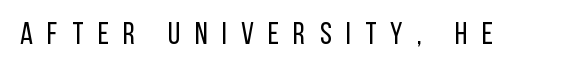
{"serif": "no", "italic": "no", "bold": "no", "weight": "regular", "width": "condensed", "stroke_contrast": "low", "x_height": "large", "monospaced": "no", "underline": "no", "letter_spacing": "wide", "letter_spacing_em": 0.46, "glyph_px": 31}
